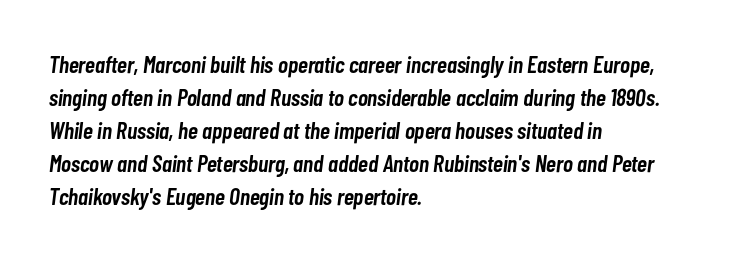
{"italic": "yes", "lean": "right", "slant_degrees": 7, "bold": "semi", "underline": "no", "align": "left", "line_spacing": "normal", "line_spacing_ratio": 1.38, "letter_spacing": "normal", "letter_spacing_em": 0.0, "glyph_px": 24}
